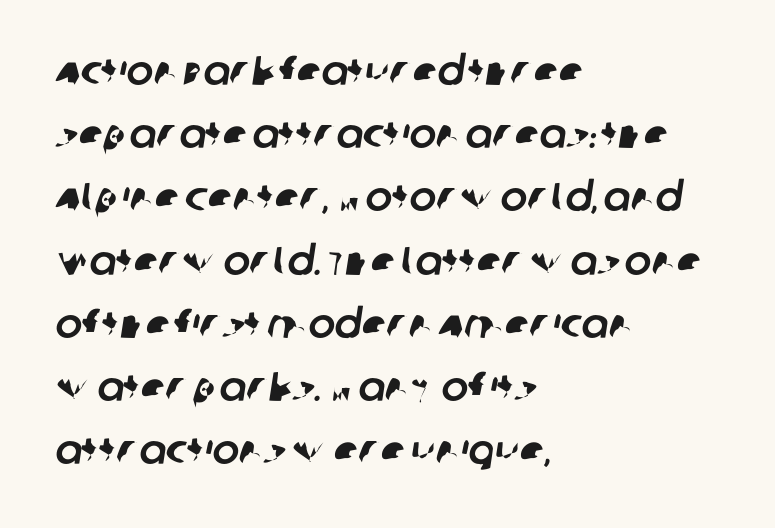
{"serif": "no", "width": "normal", "stroke_contrast": "low", "x_height": "large", "monospaced": "no", "underline": "no", "align": "left", "line_spacing": "normal", "line_spacing_ratio": 1.58, "letter_spacing": "normal", "letter_spacing_em": 0.0, "glyph_px": 40}
